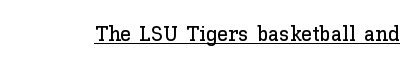
Compared with typical body copy, the letter spacing here is the same. Honestly, the underline is the first thing you notice here. No italicization has been applied; the sample stays upright.
